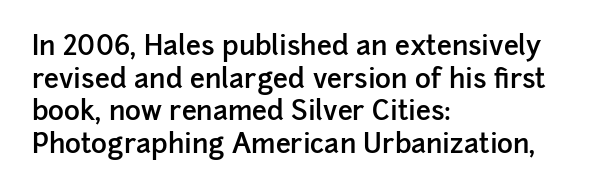
{"italic": "no", "bold": "semi", "underline": "no", "align": "left", "line_spacing_ratio": 1.21, "letter_spacing": "normal", "letter_spacing_em": 0.0, "glyph_px": 27}
